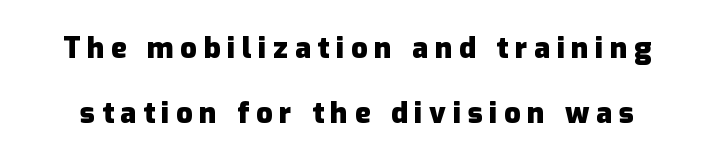
The letters advance in unequal steps, a hallmark of proportional type. This is heavy type, rendered in bold. Observe the wide spacing: letters keep a clear distance from each other. These lines were composed using upright roman letters. Serifs: no, the terminals of the letterforms are clean.
